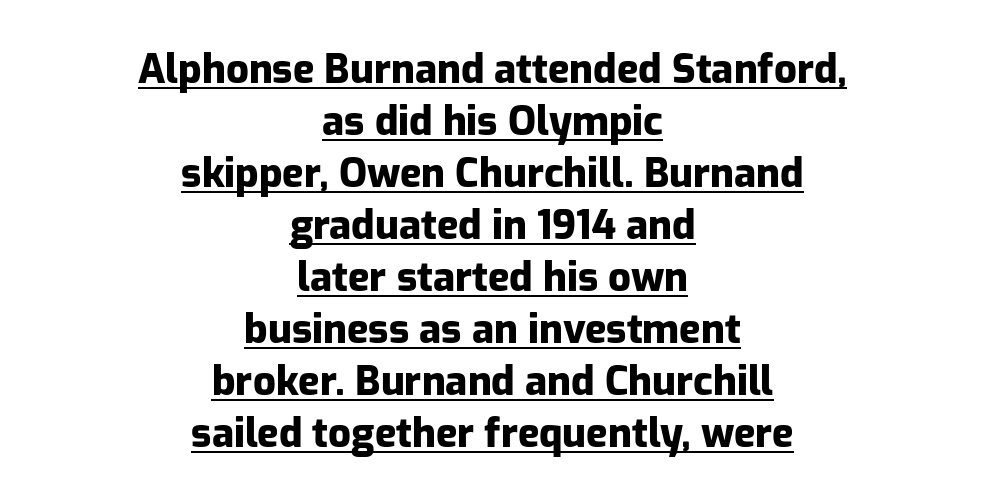
The image shows 40 px heavy sans-serif type, upright; set centered, normal line spacing (1.3x), normal letter spacing, underlined; low stroke contrast and a medium x-height.
